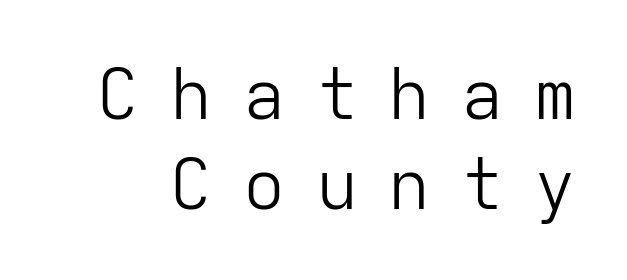
The image shows 70 px light sans-serif type, upright, monospaced; set normal line spacing (1.28x), unusually wide letter spacing (+0.44 em), not underlined; low stroke contrast and a medium x-height.
